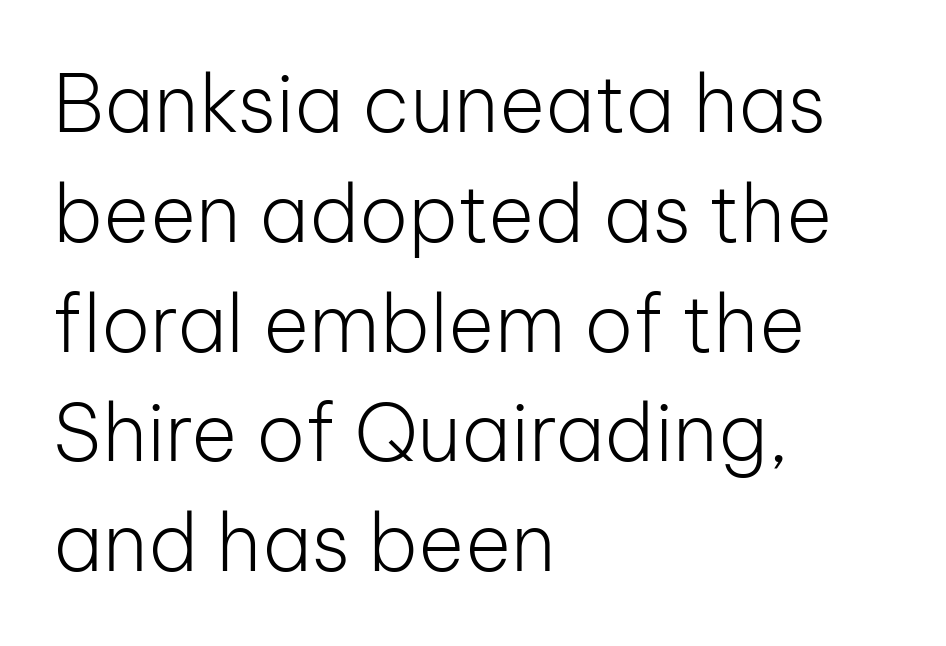
The type sits square on the baseline with zero lean. Leftover space on each line is placed entirely after the last word. Think of a printed novel: that variable character pitch is what you see here. The face used here is a sans, in the tradition of grotesques and geometrics.
